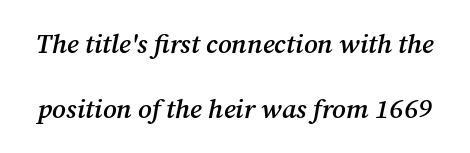
Style check: oblique. The rendering keeps characters at their native spacing. The strokes are fattened partway — semibold, not bold. The space beneath each line is pristine and unruled. Quick note: interline space is abundant.
